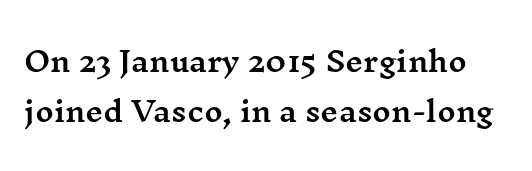
{"serif": "yes", "italic": "no", "width": "wide", "stroke_contrast": "medium", "x_height": "medium", "monospaced": "no", "underline": "no", "line_spacing_ratio": 1.78, "letter_spacing": "normal", "letter_spacing_em": 0.0, "glyph_px": 28}
